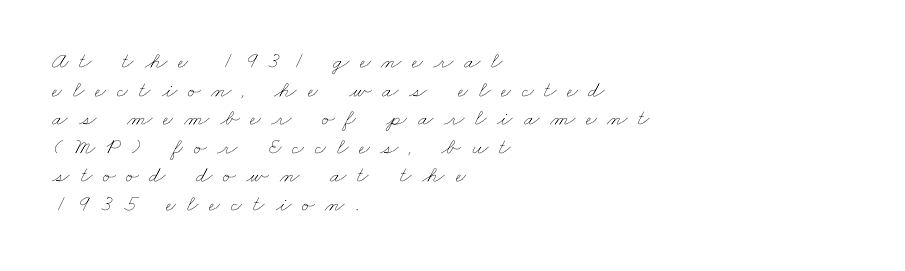
No heavy texture on the line: the type isn't bold. The tracking reads as deliberately expanded to a designer's eye. Descender tails drop into unmarked territory. This rendering uses left alignment, leaving the right contour irregular.
